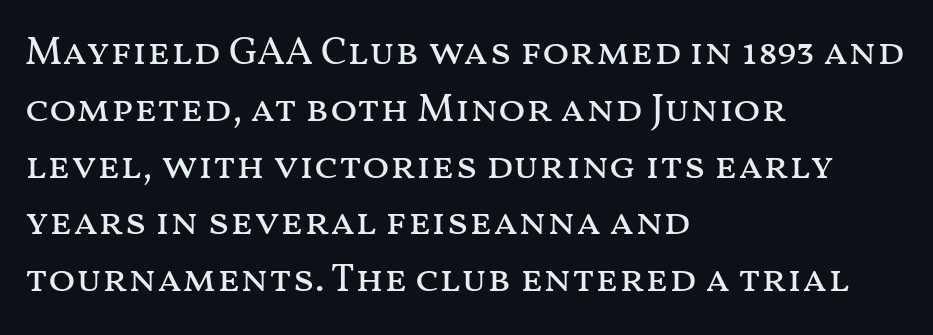
Q: Is the text bold? A: No.
Q: Is the text italic (slanted)? A: No, it is upright.
Q: Is the text underlined? A: No.
Q: How is the paragraph aligned? A: Left-aligned.
Q: Is the spacing between letters normal or unusually wide? A: Normal.
Q: Is the spacing between lines tight, normal or loose? A: Normal.
Q: Width (condensed, normal, or wide)? A: Wide.
Q: Stroke contrast? A: Medium.
Q: x-height? A: Medium.
Q: Monospaced? A: No.
